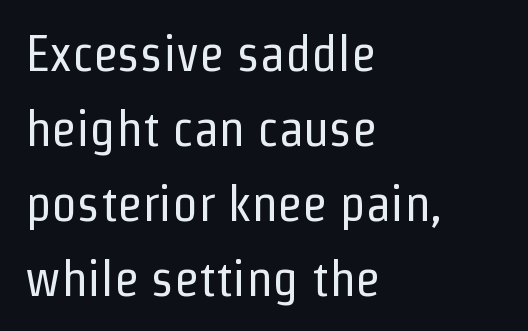
Unbolded letterforms with no extra heft. The face used here is a sans, in the tradition of grotesques and geometrics. Here the designer chose a conventional face with non-uniform glyph widths. Regarding leading, the lines here are spaced in the standard way.
